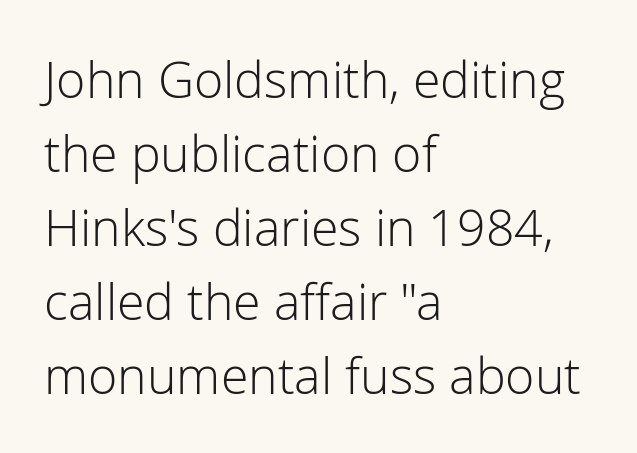
Quick note: underline off. These lines stack with their left ends in a neat column. Regarding serifs, this sample does without them. Proportional: the letters do not fall into vertical columns. Compared with typical paragraphs, the rows here are spaced about the same.
